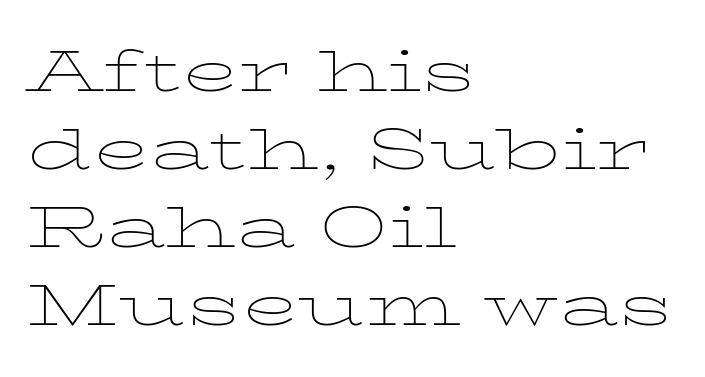
{"serif": "yes", "italic": "no", "bold": "no", "weight": "thin", "width": "wide", "stroke_contrast": "low", "x_height": "medium", "monospaced": "no", "underline": "no", "align": "left", "line_spacing": "normal", "line_spacing_ratio": 1.37, "letter_spacing": "normal", "letter_spacing_em": 0.0, "glyph_px": 57}
